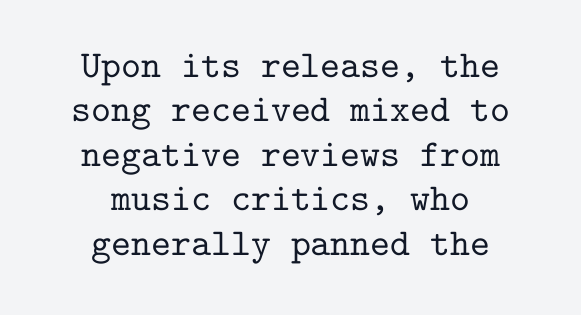
Do the characters align in a grid? Yes, the font is monospaced. Leftover space on each line is divided equally before and after the words. Each letter's strokes conclude with small projecting serifs. A typesetter would mark this as roman, not italic.
